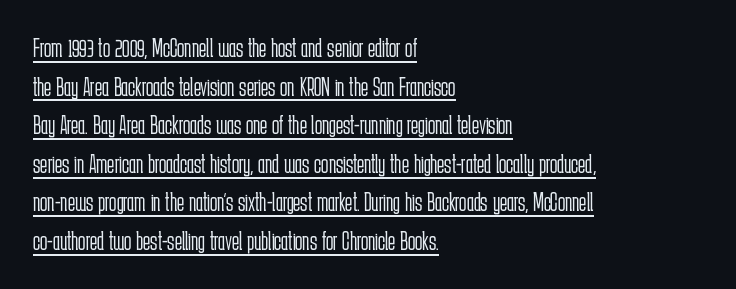
{"italic": "no", "bold": "no", "underline": "yes", "align": "left", "line_spacing": "normal", "line_spacing_ratio": 1.43, "letter_spacing": "normal", "letter_spacing_em": 0.0, "glyph_px": 27}
